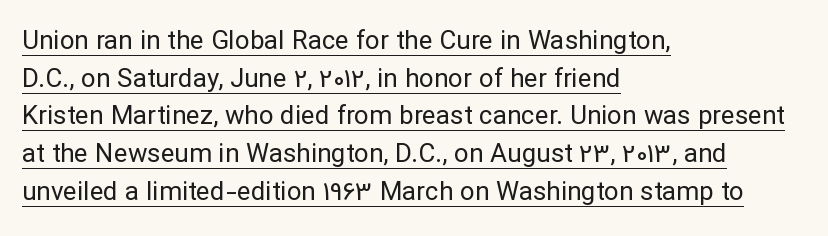
Q: Is the text bold? A: No.
Q: Is the text italic (slanted)? A: No, it is upright.
Q: Is the text underlined? A: Yes.
Q: How is the paragraph aligned? A: Left-aligned.
Q: Is the spacing between letters normal or unusually wide? A: Normal.
Q: Is the spacing between lines tight, normal or loose? A: Normal.
